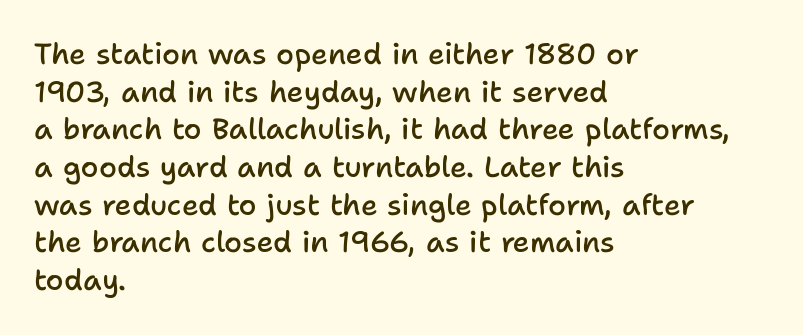
The image shows 29 px semibold sans-serif type, upright; set left-aligned, normal line spacing (1.3x), normal letter spacing, not underlined; low stroke contrast and a medium x-height.
